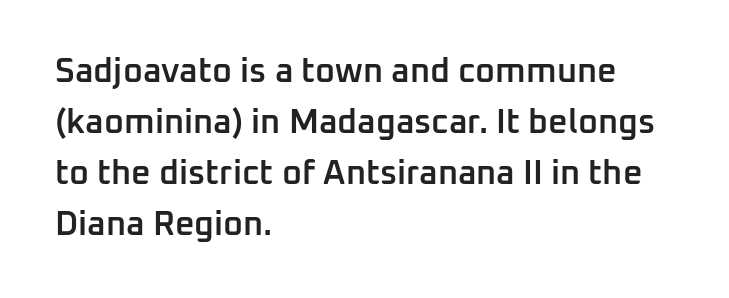
Looks like regular typesetting: each glyph gets only the width it needs. Regarding serifs, this sample does without them. Do the letters lean? They stand straight. Successive baselines arrive at the customary interval. Look at the tracking — it's just the regular setting, nothing added.
